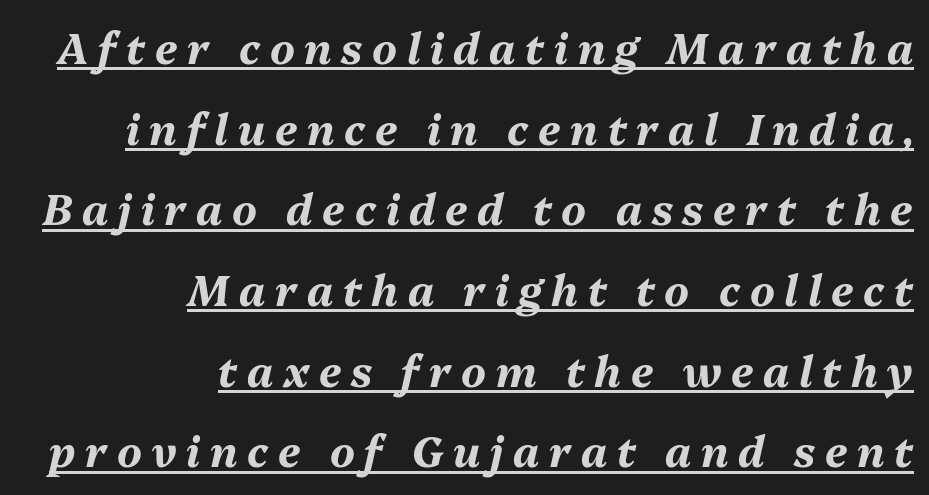
The image shows 42 px bold type, italic (leaning right); set right-aligned, loose line spacing (1.92x), unusually wide letter spacing (+0.23 em), underlined; medium stroke contrast and a medium x-height.
